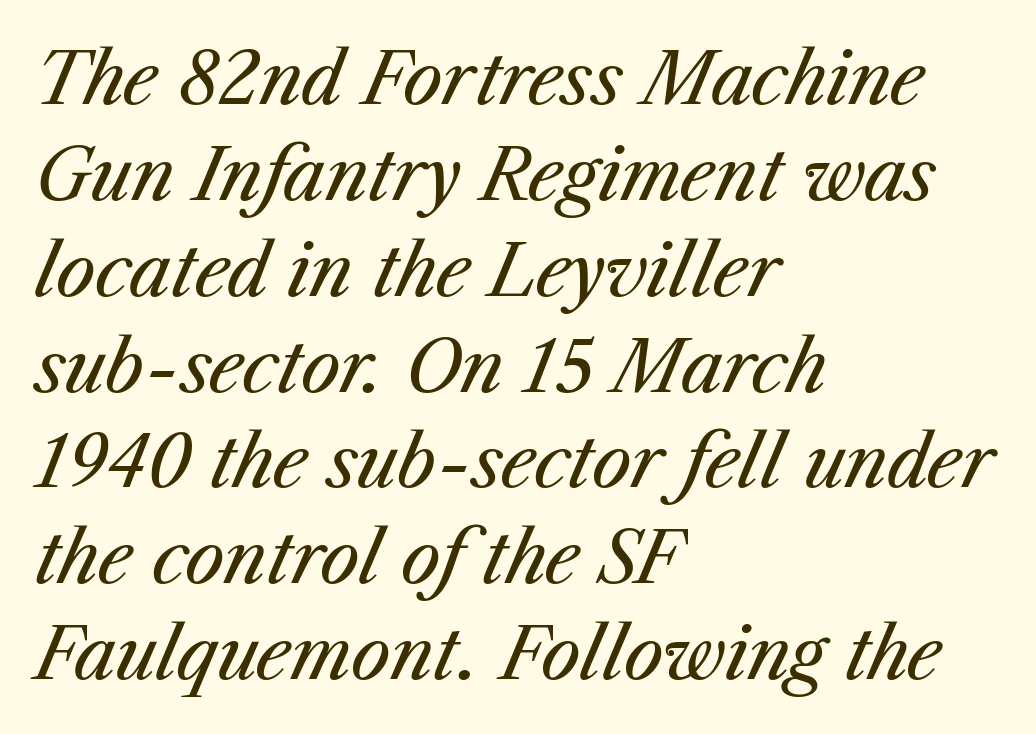
{"italic": "yes", "lean": "right", "slant_degrees": 23, "bold": "no", "weight": "regular", "width": "normal", "stroke_contrast": "medium", "x_height": "medium", "monospaced": "no", "underline": "no", "align": "left", "line_spacing": "normal", "line_spacing_ratio": 1.35, "letter_spacing": "normal", "letter_spacing_em": 0.0, "glyph_px": 71}
